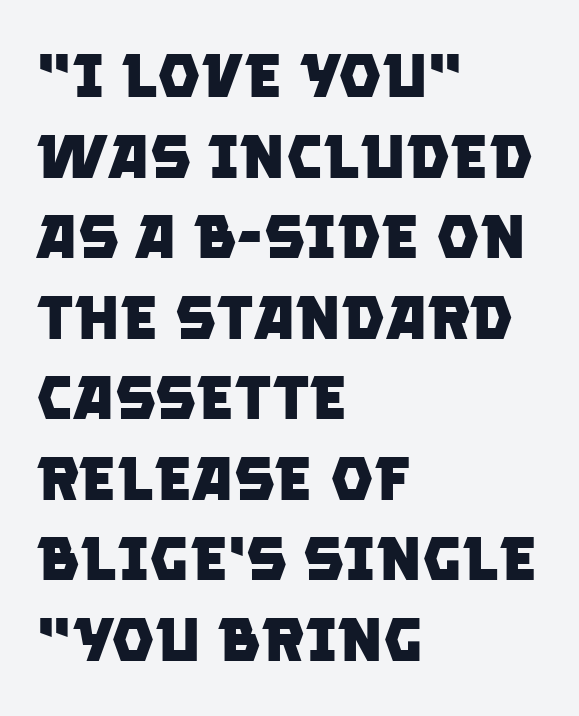
The letters advance in unequal steps, a hallmark of proportional type. Stroke terminals: plain, sans-serif. Words appear dense and cohesive because spacing is normal. The words here are not underlined. The text block is weighted toward the left margin, trailing off unevenly rightward. The rows are spaced the way most documents space them.
